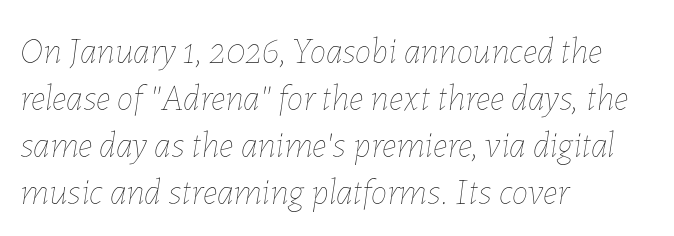
Q: Is the text bold? A: No.
Q: Is the text italic (slanted)? A: Yes, it leans right by about 7 degrees.
Q: Is the text underlined? A: No.
Q: How is the paragraph aligned? A: Left-aligned.
Q: Is the spacing between letters normal or unusually wide? A: Normal.
Q: Is the spacing between lines tight, normal or loose? A: Normal.
Q: Width (condensed, normal, or wide)? A: Normal.
Q: Stroke contrast? A: Low.
Q: x-height? A: Medium.
Q: Monospaced? A: No.
